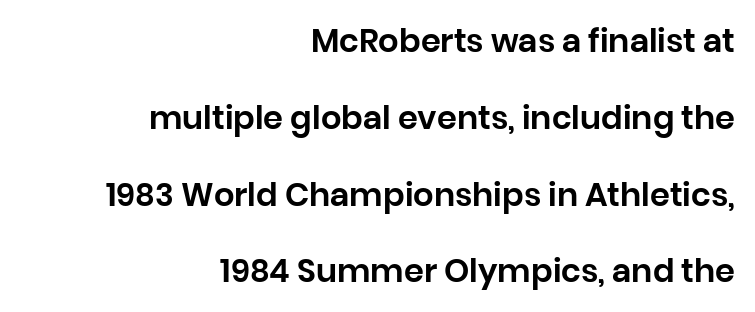
Q: Is the text italic (slanted)? A: No, it is upright.
Q: Is the typeface a serif or a sans-serif typeface? A: Sans-serif.
Q: Is the text underlined? A: No.
Q: How is the paragraph aligned? A: Right-aligned.
Q: Is the spacing between letters normal or unusually wide? A: Normal.
Q: Is the spacing between lines tight, normal or loose? A: Loose.
Q: Width (condensed, normal, or wide)? A: Normal.
Q: Stroke contrast? A: Low.
Q: x-height? A: Large.
Q: Monospaced? A: No.
